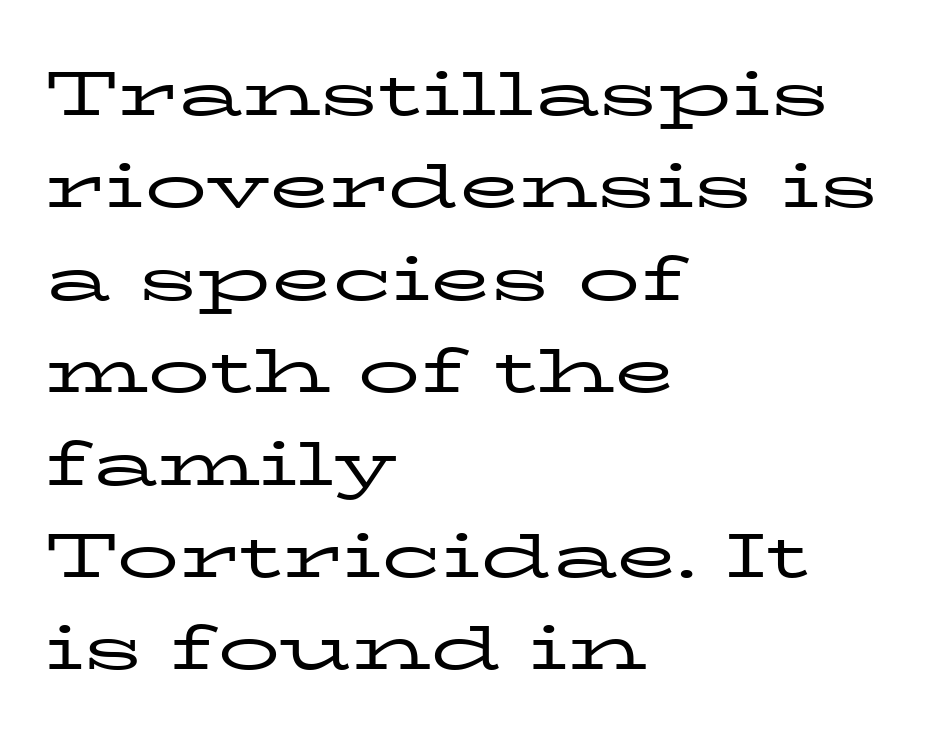
{"serif": "yes", "italic": "no", "bold": "no", "weight": "regular", "width": "wide", "stroke_contrast": "low", "x_height": "medium", "monospaced": "no", "underline": "no", "align": "left", "line_spacing": "normal", "line_spacing_ratio": 1.49, "letter_spacing": "normal", "letter_spacing_em": 0.0, "glyph_px": 62}
